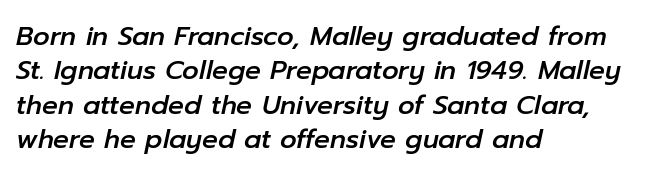
{"italic": "yes", "lean": "right", "slant_degrees": 12, "underline": "no", "align": "left", "line_spacing": "normal", "line_spacing_ratio": 1.32, "letter_spacing": "normal", "letter_spacing_em": 0.0, "glyph_px": 26}
